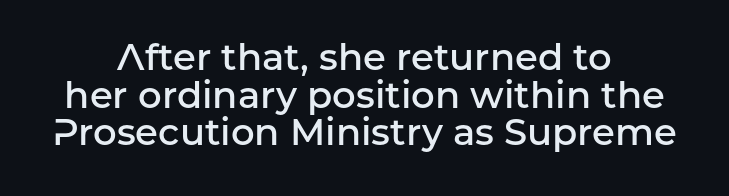
Q: Is the text bold? A: Semi-bold.
Q: Is the text italic (slanted)? A: No, it is upright.
Q: Is the typeface a serif or a sans-serif typeface? A: Sans-serif.
Q: Is the text underlined? A: No.
Q: How is the paragraph aligned? A: Centered.
Q: Is the spacing between letters normal or unusually wide? A: Normal.
Q: Is the spacing between lines tight, normal or loose? A: Tight.
Q: Width (condensed, normal, or wide)? A: Normal.
Q: Stroke contrast? A: Low.
Q: x-height? A: Medium.
Q: Monospaced? A: No.
